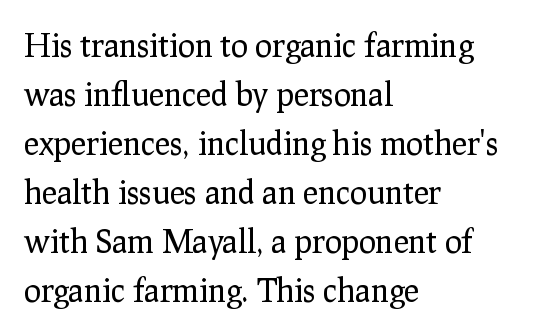
{"serif": "yes", "italic": "no", "bold": "no", "weight": "regular", "width": "normal", "stroke_contrast": "low", "x_height": "medium", "monospaced": "no", "underline": "no", "align": "left", "line_spacing": "normal", "line_spacing_ratio": 1.53, "letter_spacing": "normal", "letter_spacing_em": 0.0, "glyph_px": 32}
